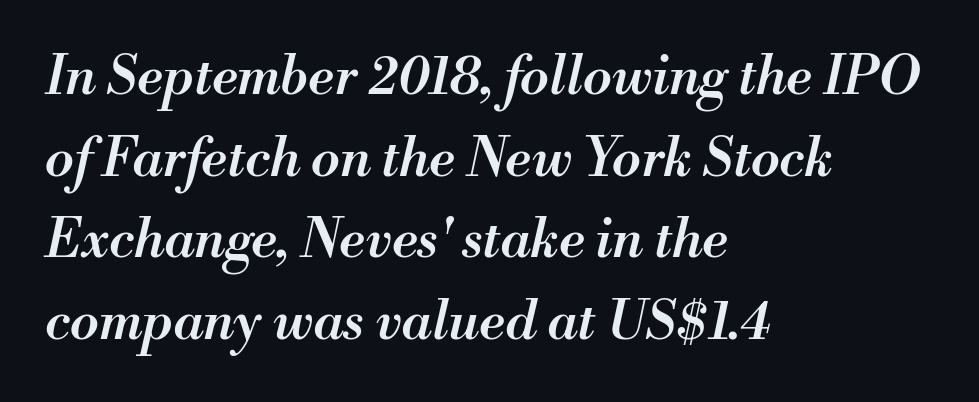
{"italic": "yes", "lean": "right", "slant_degrees": 13, "bold": "semi", "weight": "semibold", "width": "normal", "stroke_contrast": "medium", "x_height": "small", "monospaced": "no", "underline": "no", "align": "left", "line_spacing": "normal", "line_spacing_ratio": 1.54, "letter_spacing": "normal", "letter_spacing_em": 0.0, "glyph_px": 53}
